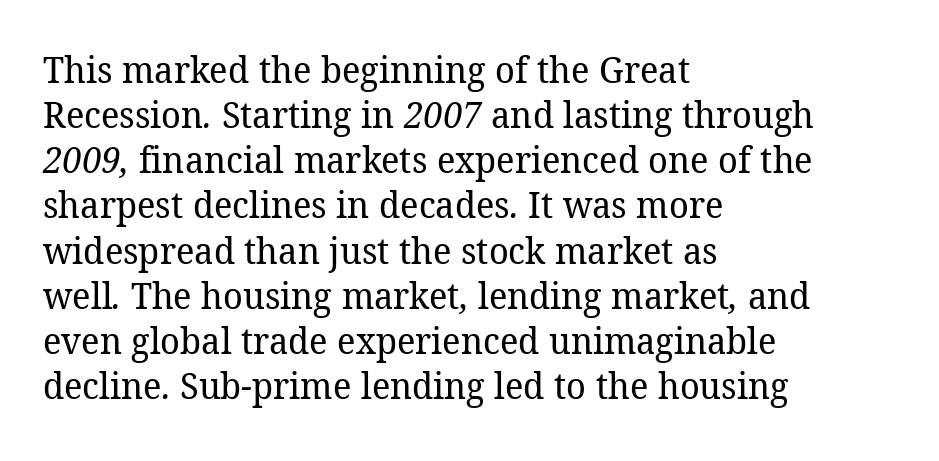
The image shows 37 px regular-weight serif type; set left-aligned, line spacing 1.22x, normal letter spacing, not underlined; low stroke contrast and a medium x-height.
